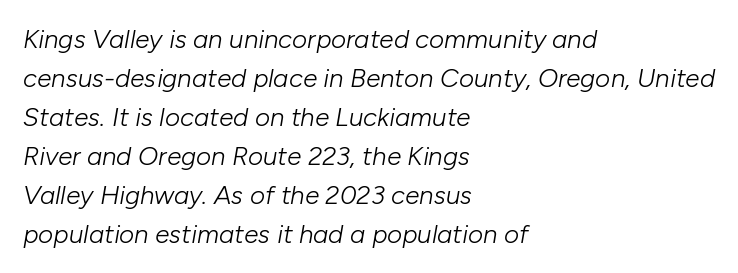
Check under the words: just untouched page. Looking at the ascenders, they clearly lean. You could call the tracking neutral — neither tight nor loose. Is the block centered? No — it sits flush against the left margin.
